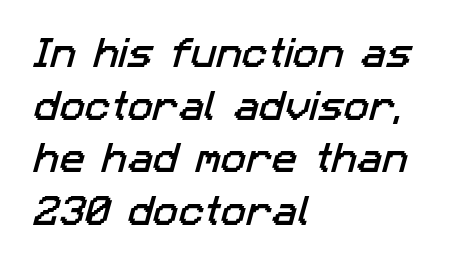
A typesetter would call this zero additional tracking. Font category for this specimen: sans-serif. Plain, unruled lines of type. Each letter keeps its own natural width here, so spacing adapts to shape. Baseline-to-baseline distance is the conventional proportion of letter height.
